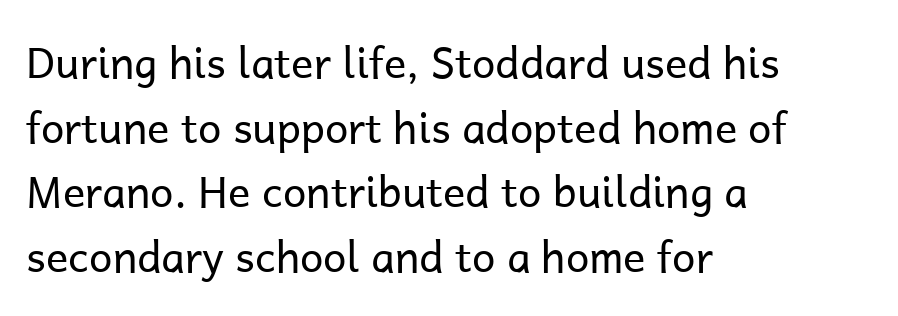
When letters stand straight like this, we call the style roman or upright. Teacher's note: observe the even left margin — that is flush-left alignment. The line-height multiplier appears to be the usual default. The passage shown is not underscored anywhere.
